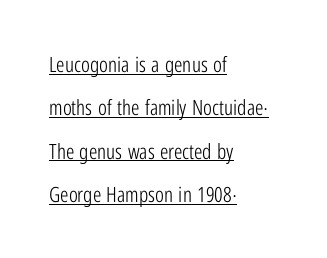
The image shows 21 px text type, upright; set left-aligned, loose line spacing (2.06x), normal letter spacing, underlined.
